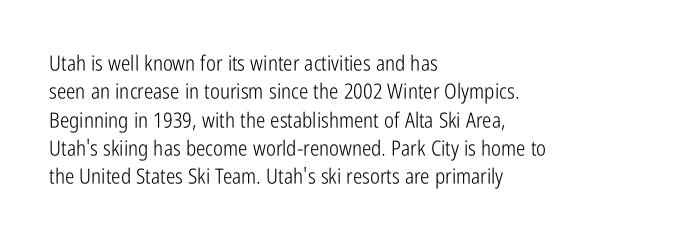
{"italic": "no", "bold": "no", "underline": "no", "align": "left", "line_spacing": "normal", "line_spacing_ratio": 1.35, "letter_spacing": "normal", "letter_spacing_em": 0.0, "glyph_px": 21}
